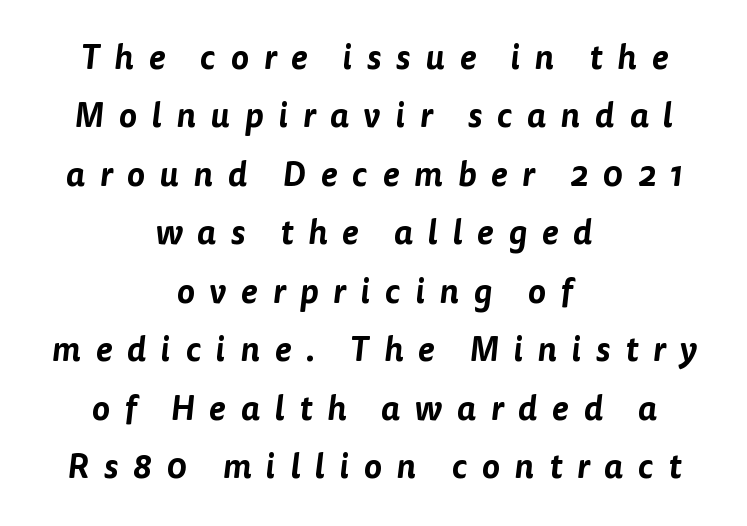
Check under the words: just untouched page. Character widths vary here, with narrow letters taking less room than wide ones. The designer went with a sans here, leaving each stem footless. Caption: expanded tracking, letters set apart.
